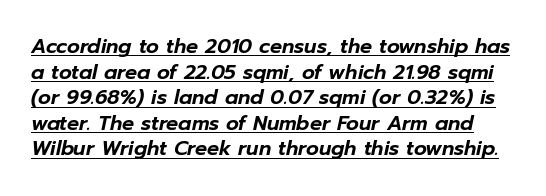
Between one letter and the next there's only the usual sliver of space. Every word sits above its own underline. This block has exactly the height ordinary leading produces. In terms of posture, this sample is oblique.
